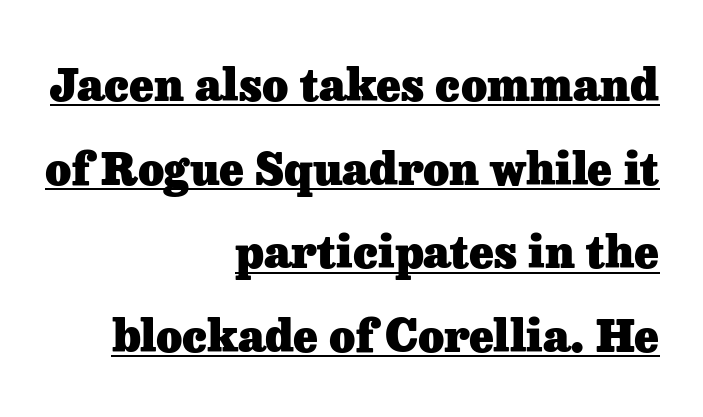
Q: Is the text bold? A: Yes.
Q: Is the text italic (slanted)? A: No, it is upright.
Q: Is the typeface a serif or a sans-serif typeface? A: Serif.
Q: Is the text underlined? A: Yes.
Q: How is the paragraph aligned? A: Right-aligned.
Q: Is the spacing between letters normal or unusually wide? A: Normal.
Q: Width (condensed, normal, or wide)? A: Normal.
Q: Stroke contrast? A: Low.
Q: x-height? A: Medium.
Q: Monospaced? A: No.
